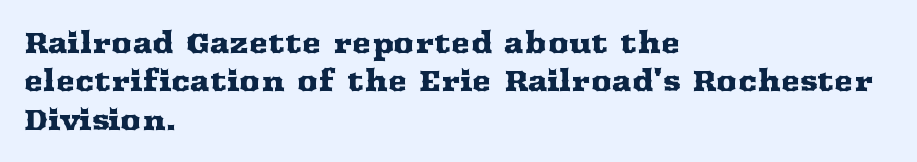
Q: Is the text italic (slanted)? A: No, it is upright.
Q: Is the typeface a serif or a sans-serif typeface? A: Serif.
Q: Is the text underlined? A: No.
Q: How is the paragraph aligned? A: Left-aligned.
Q: Is the spacing between letters normal or unusually wide? A: Normal.
Q: Is the spacing between lines tight, normal or loose? A: Normal.
Q: Width (condensed, normal, or wide)? A: Wide.
Q: Stroke contrast? A: Medium.
Q: x-height? A: Medium.
Q: Monospaced? A: No.
